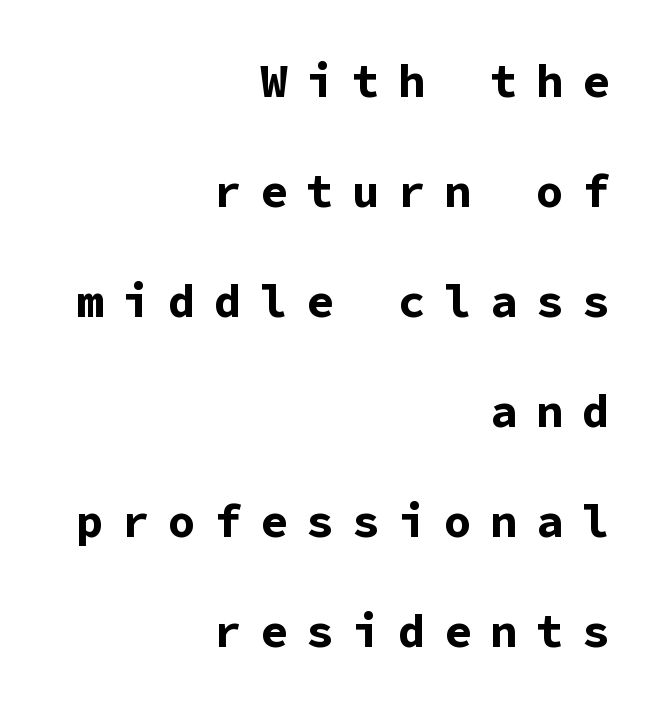
{"serif": "no", "italic": "no", "bold": "yes", "weight": "bold", "width": "normal", "stroke_contrast": "low", "x_height": "medium", "monospaced": "yes", "underline": "no", "align": "right", "line_spacing": "loose", "line_spacing_ratio": 2.39, "letter_spacing": "wide", "letter_spacing_em": 0.4, "glyph_px": 46}
